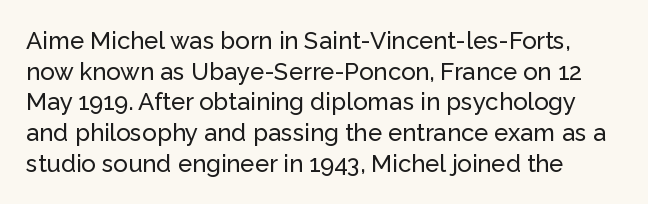
{"italic": "no", "underline": "no", "line_spacing": "normal", "line_spacing_ratio": 1.28, "letter_spacing": "normal", "letter_spacing_em": 0.0, "glyph_px": 24}
